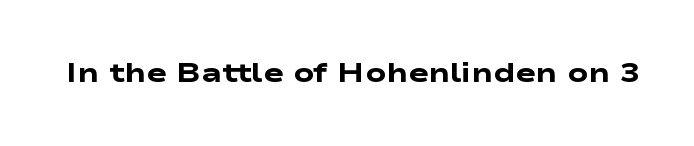
Q: Is the text bold? A: Yes.
Q: Is the text underlined? A: No.
Q: Is the spacing between letters normal or unusually wide? A: Normal.
